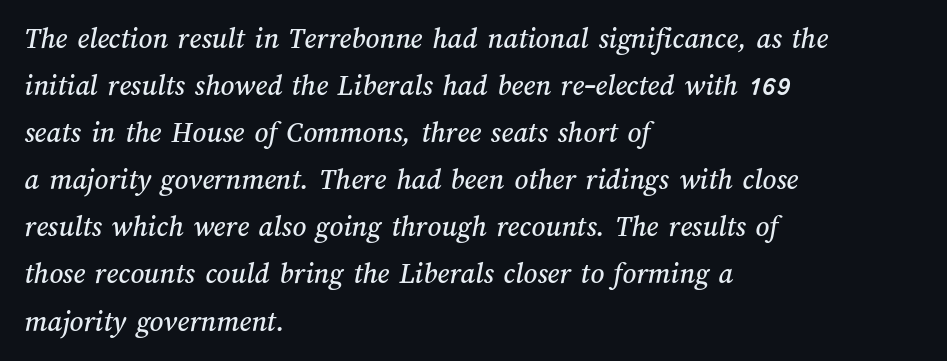
The letters sit at their default tracking, neither squeezed nor spread. The designer left line spacing at the default. The space directly below the letters is spotless. Casual observation: everything's shoved over to the left. Proportional: the letters do not fall into vertical columns.
